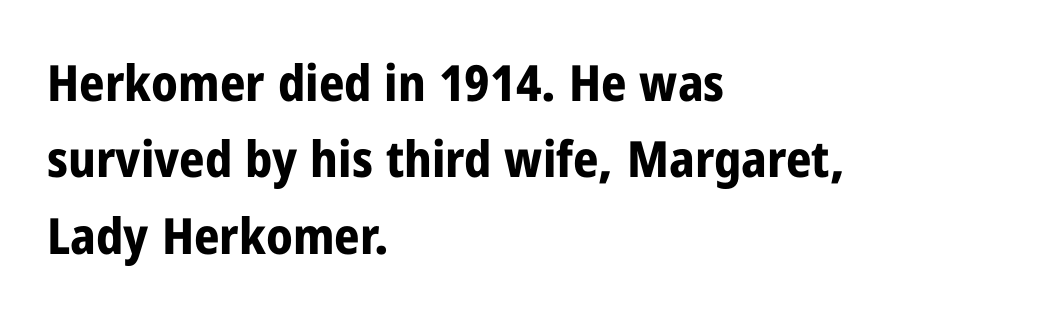
The image shows 50 px bold, condensed sans-serif type, upright; set left-aligned, normal line spacing (1.53x), normal letter spacing, not underlined; low stroke contrast and a medium x-height.
